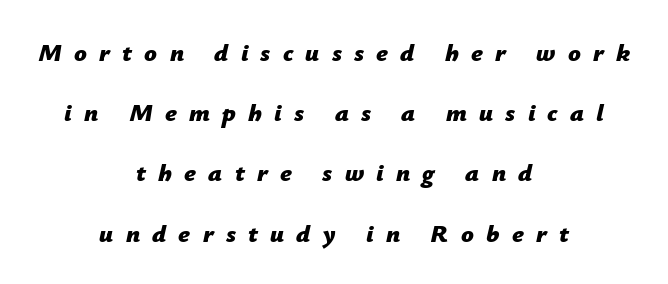
{"italic": "yes", "lean": "right", "slant_degrees": 12, "bold": "yes", "underline": "no", "align": "center", "line_spacing": "loose", "line_spacing_ratio": 2.41, "letter_spacing": "wide", "letter_spacing_em": 0.49, "glyph_px": 25}
